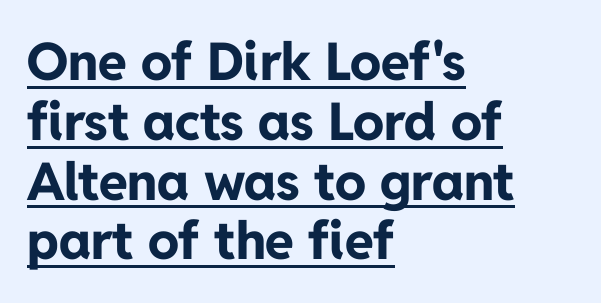
The sample's only ornament is a line tracing under the words. Quick note: not italic, upright. The letters advance in unequal steps, a hallmark of proportional type. Default kerning and tracking; the words read as compact shapes.
